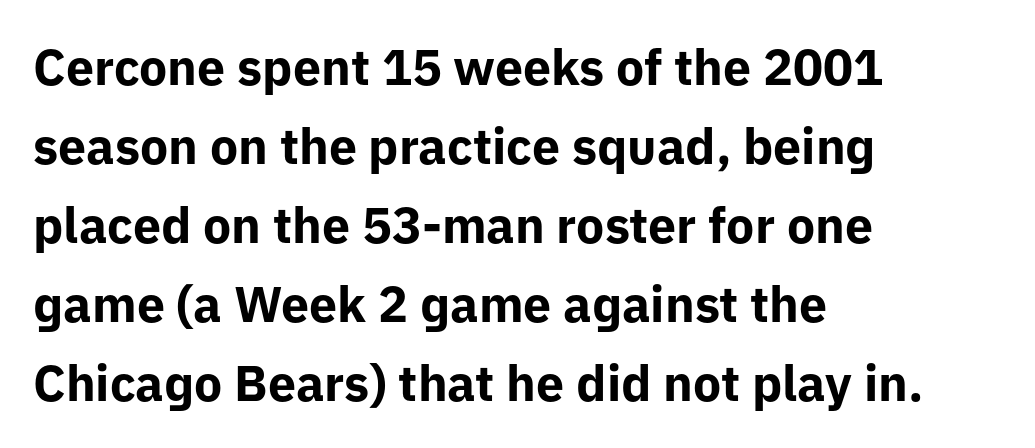
Q: Is the text bold? A: Yes.
Q: Is the text italic (slanted)? A: No, it is upright.
Q: Is the typeface a serif or a sans-serif typeface? A: Sans-serif.
Q: Is the text underlined? A: No.
Q: How is the paragraph aligned? A: Left-aligned.
Q: Is the spacing between letters normal or unusually wide? A: Normal.
Q: Is the spacing between lines tight, normal or loose? A: Normal.
Q: Width (condensed, normal, or wide)? A: Normal.
Q: Stroke contrast? A: Low.
Q: x-height? A: Medium.
Q: Monospaced? A: No.
